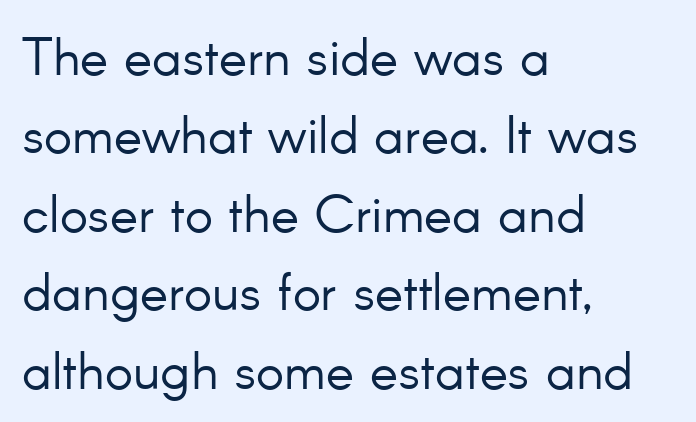
The image shows 53 px light sans-serif type, upright; set left-aligned, normal line spacing (1.48x), normal letter spacing, not underlined; low stroke contrast and a small x-height.
